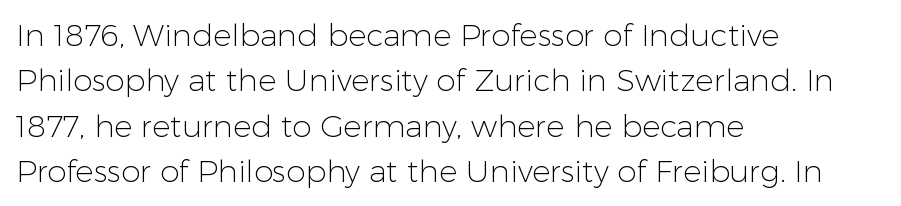
{"serif": "no", "italic": "no", "bold": "no", "weight": "light", "width": "normal", "stroke_contrast": "low", "x_height": "medium", "monospaced": "no", "underline": "no", "align": "left", "line_spacing": "normal", "line_spacing_ratio": 1.46, "letter_spacing": "normal", "letter_spacing_em": 0.0, "glyph_px": 31}
